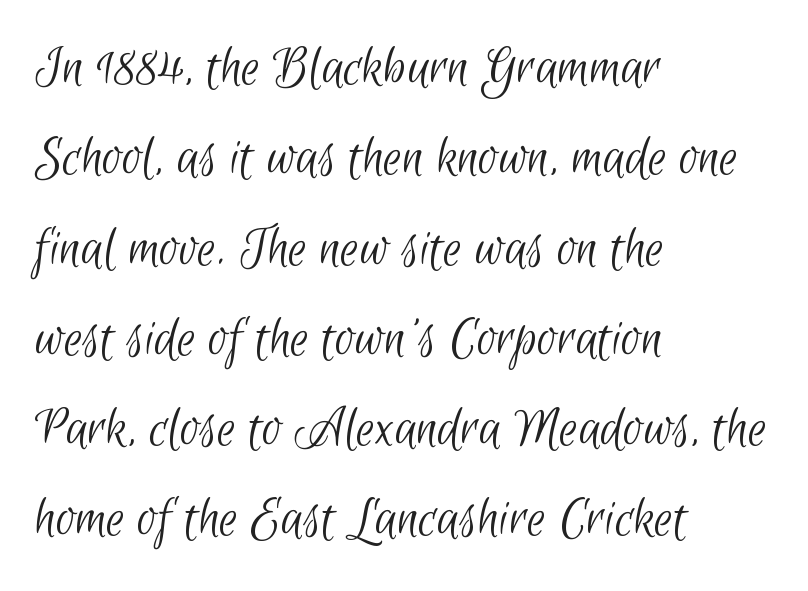
{"serif": "no", "bold": "no", "weight": "light", "width": "condensed", "stroke_contrast": "low", "x_height": "small", "monospaced": "no", "underline": "no", "align": "left", "line_spacing": "normal", "line_spacing_ratio": 1.53, "letter_spacing": "normal", "letter_spacing_em": 0.0, "glyph_px": 59}
